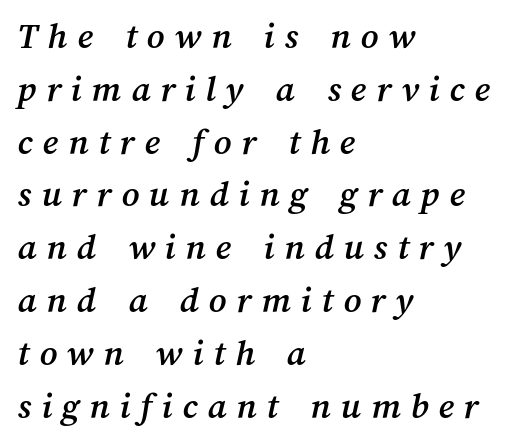
The words here are not underlined. Looks like regular typesetting: each glyph gets only the width it needs. This sample is left-justified, so line endings fall wherever the words run out. Tracking value appears strongly positive — letters spread wide. Successive baselines arrive at the customary interval.
